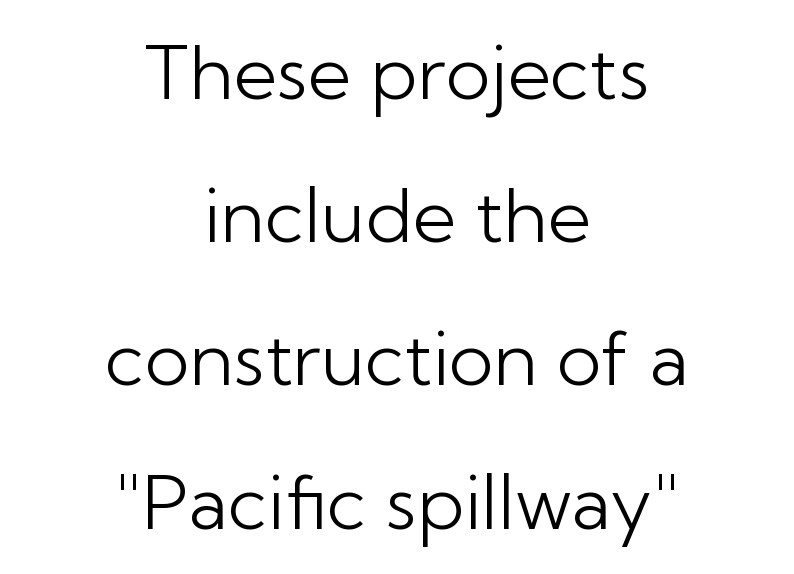
The image shows 75 px light sans-serif type, upright; set centered, loose line spacing (1.91x), normal letter spacing, not underlined; low stroke contrast and a medium x-height.
